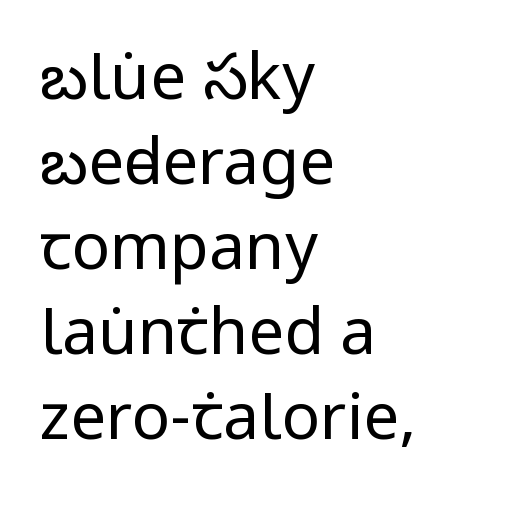
The image shows 64 px regular-weight, condensed sans-serif type, upright; set left-aligned, normal line spacing (1.33x), normal letter spacing, not underlined; low stroke contrast and a large x-height.
